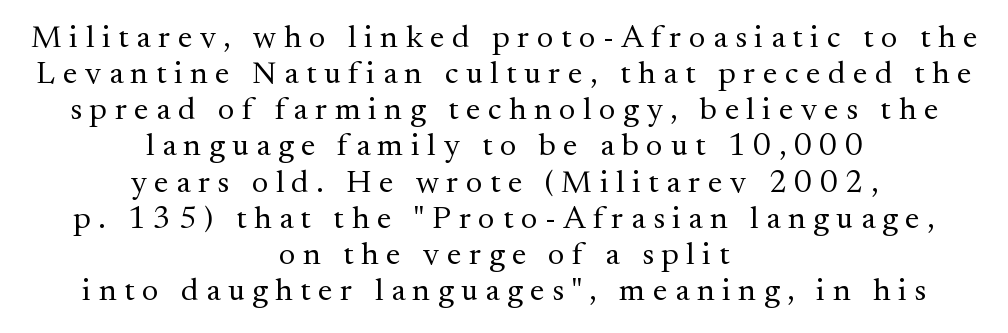
Horizontally, the lines are justified to the midpoint only. The glyphs in this specimen are seriffed. Stroke mass is kept to a normal reading level or below. The letters advance in unequal steps, a hallmark of proportional type.
